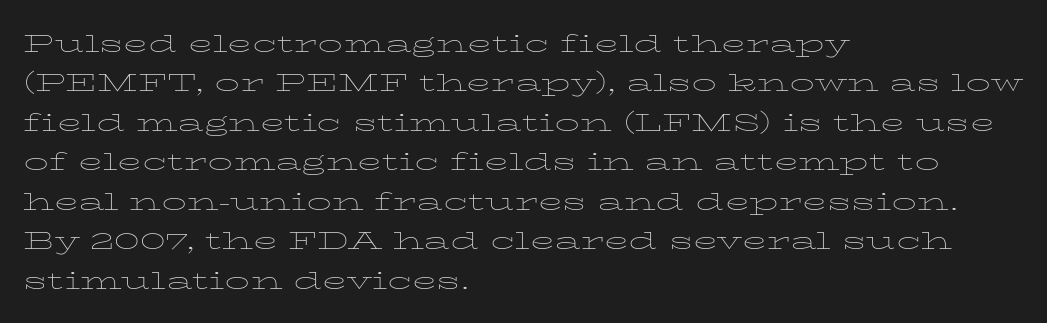
This block has exactly the height ordinary leading produces. Heft: none added — not bold. The face used here is rendered with its standard letterfit. Horizontally, the lines are justified to the leading edge only.
